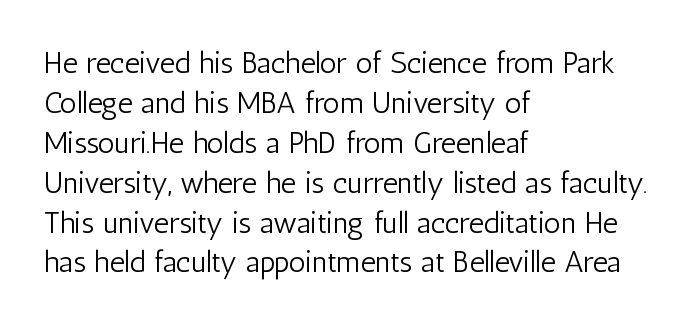
Caption: multi-line text, flush left, ragged right. The designer went with a sans here, leaving each stem footless. The designer left line spacing at the default. A quiet, ordinary-to-light weight characterises the typeface. The passage shown is not underscored anywhere. The passage shown is typed in a proportional face where columns would drift.
